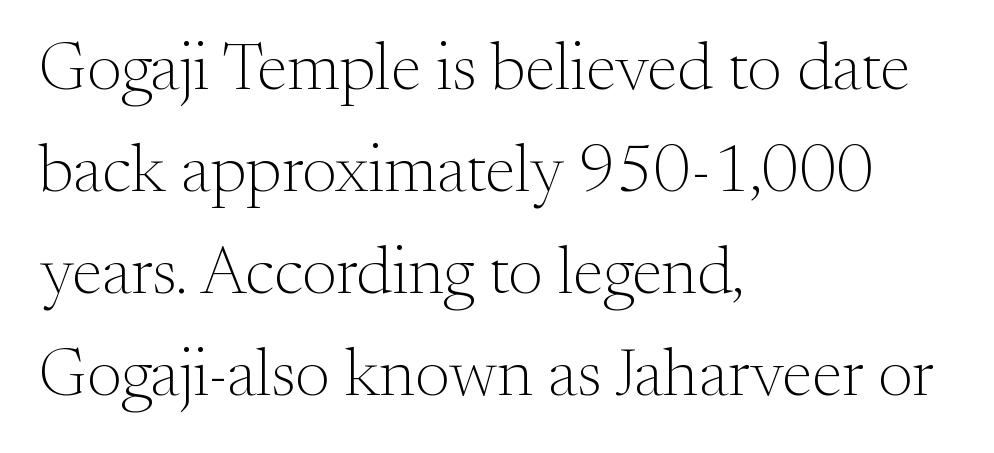
No extra tracking has been applied to these lines. Spacing verdict: proportional, widths tailored to each character. The space between consecutive lines is moderate. The strokes are not fattened; the text isn't bold.
